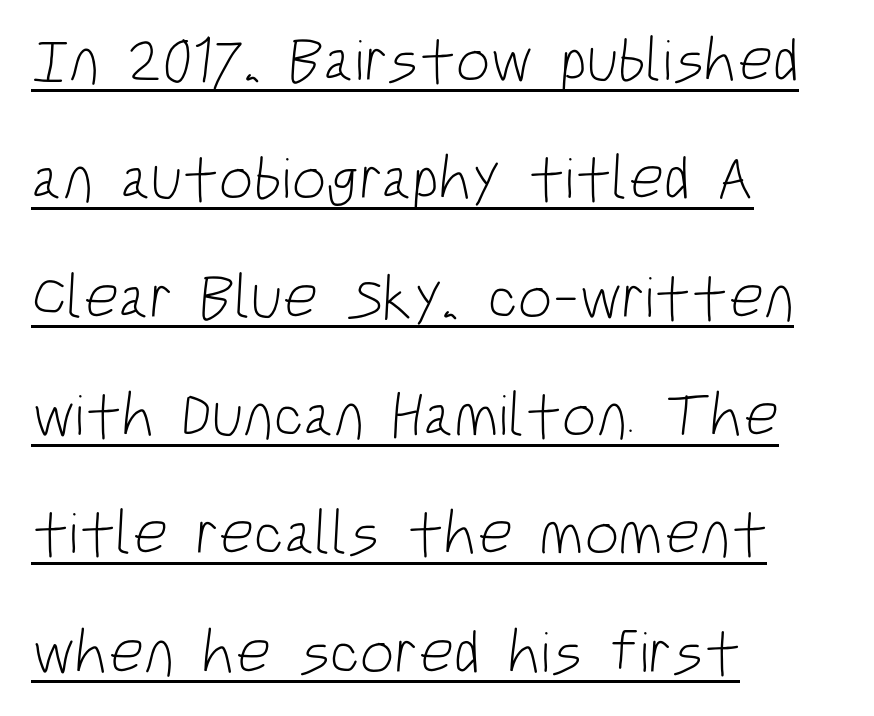
The image shows 61 px light, condensed sans-serif type; set left-aligned, loose line spacing (1.94x), normal letter spacing, underlined; low stroke contrast and a large x-height.
